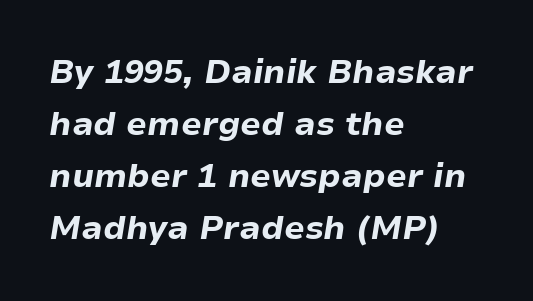
The image shows 33 px bold type, italic (leaning right); set left-aligned, normal line spacing (1.58x), normal letter spacing, not underlined; low stroke contrast and a medium x-height.
